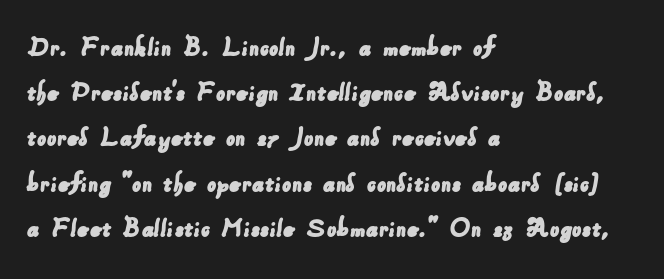
The image shows 29 px sans-serif type; set left-aligned, normal line spacing (1.56x), normal letter spacing, not underlined; low stroke contrast and a small x-height.
